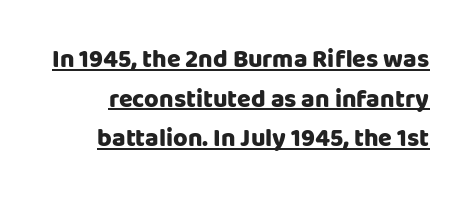
The image shows 25 px bold type, upright; set normal line spacing (1.59x), normal letter spacing, underlined.
